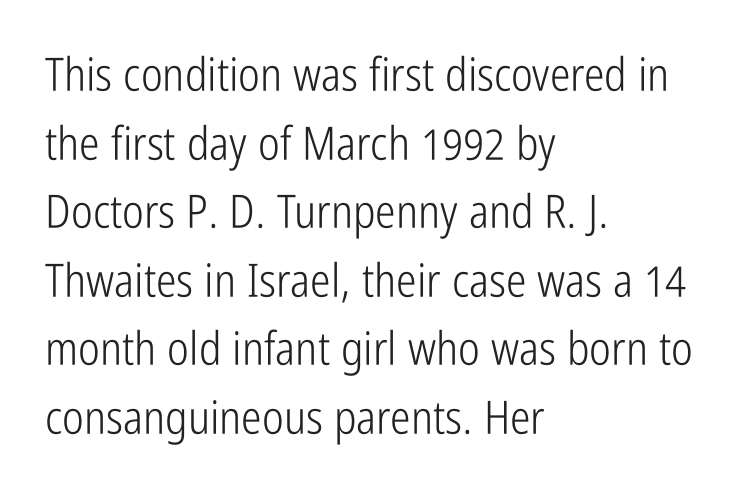
{"serif": "no", "italic": "no", "bold": "no", "weight": "light", "width": "condensed", "stroke_contrast": "low", "x_height": "medium", "monospaced": "no", "underline": "no", "align": "left", "line_spacing": "normal", "line_spacing_ratio": 1.49, "letter_spacing": "normal", "letter_spacing_em": 0.0, "glyph_px": 46}
